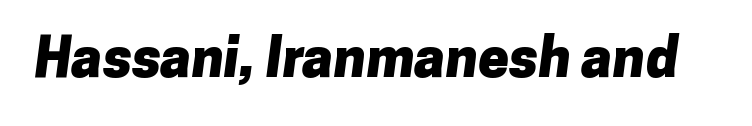
{"serif": "no", "bold": "yes", "weight": "heavy", "width": "normal", "stroke_contrast": "low", "x_height": "medium", "monospaced": "no", "underline": "no", "letter_spacing": "normal", "letter_spacing_em": 0.0, "glyph_px": 55}
